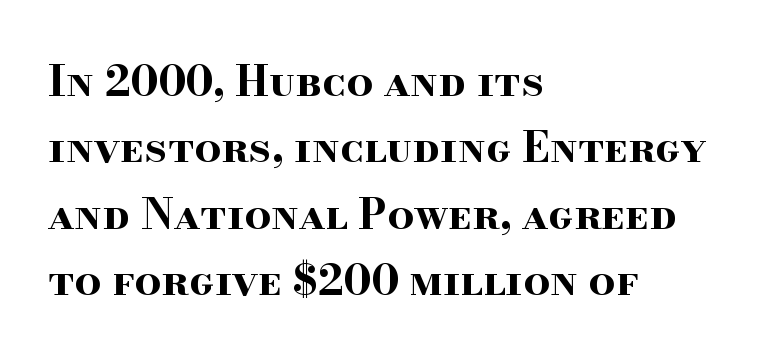
{"serif": "yes", "italic": "no", "bold": "yes", "weight": "bold", "width": "wide", "stroke_contrast": "high", "x_height": "small", "monospaced": "no", "underline": "no", "align": "left", "line_spacing": "normal", "line_spacing_ratio": 1.58, "letter_spacing": "normal", "letter_spacing_em": 0.0, "glyph_px": 42}
